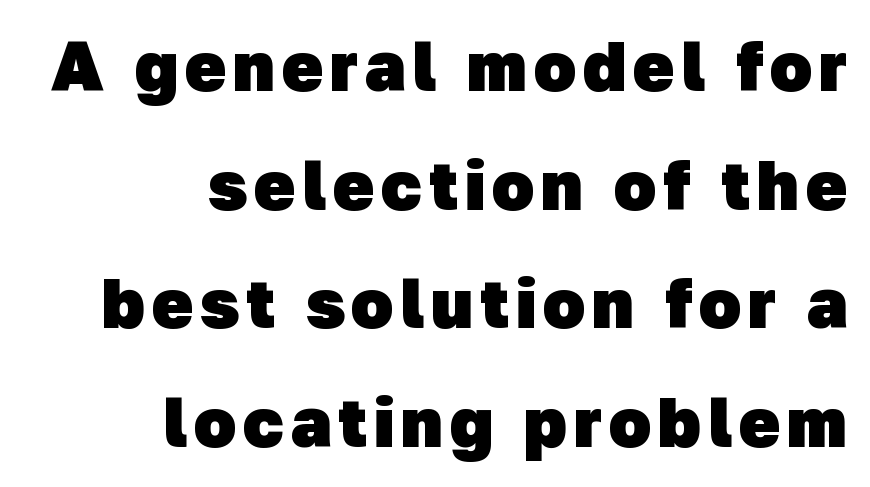
Q: Is the text bold? A: Yes.
Q: Is the typeface a serif or a sans-serif typeface? A: Sans-serif.
Q: Is the text underlined? A: No.
Q: How is the paragraph aligned? A: Right-aligned.
Q: Width (condensed, normal, or wide)? A: Normal.
Q: Stroke contrast? A: Low.
Q: x-height? A: Medium.
Q: Monospaced? A: No.
